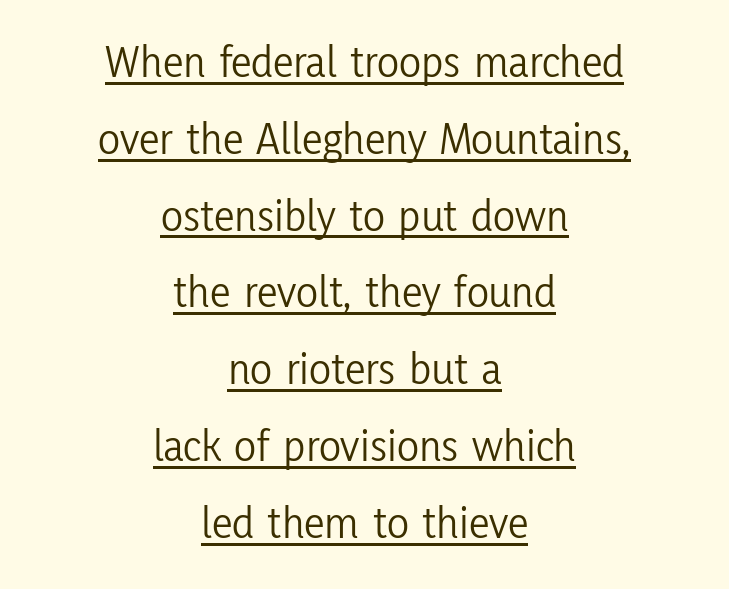
{"serif": "no", "italic": "no", "bold": "no", "weight": "light", "width": "condensed", "stroke_contrast": "low", "x_height": "medium", "monospaced": "no", "underline": "yes", "align": "center", "line_spacing": "normal", "line_spacing_ratio": 1.67, "letter_spacing": "normal", "letter_spacing_em": 0.0, "glyph_px": 46}
